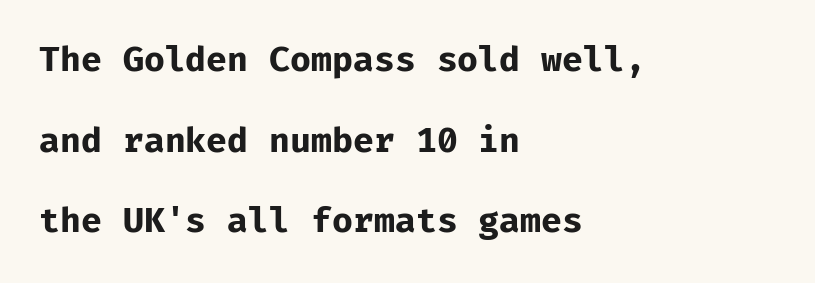
Students, this is bold: see how much ink each stroke carries. The vertical gap from one line to the next is large. Type style note: lacks serifs. The type is set solid horizontally, with unmodified tracking. The ragged edge is on the right, which tells us the setting is flush left.
